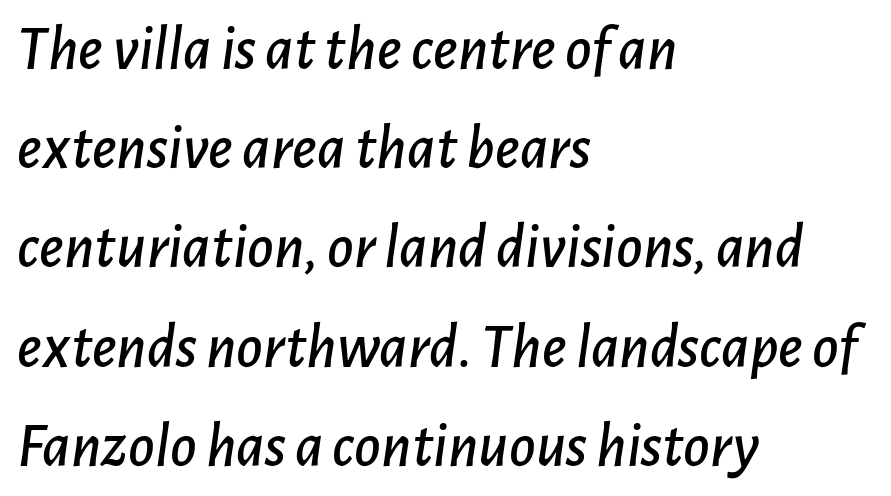
{"italic": "yes", "lean": "right", "slant_degrees": 7, "width": "normal", "stroke_contrast": "low", "x_height": "medium", "monospaced": "no", "underline": "no", "align": "left", "line_spacing": "normal", "line_spacing_ratio": 1.55, "letter_spacing": "normal", "letter_spacing_em": 0.0, "glyph_px": 64}
